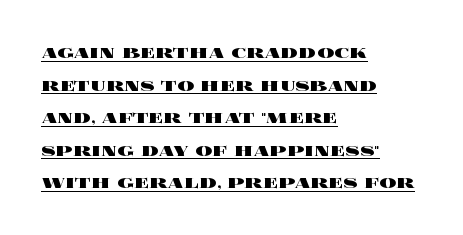
{"italic": "no", "bold": "yes", "underline": "yes", "align": "left", "line_spacing": "normal", "line_spacing_ratio": 1.55, "letter_spacing": "normal", "letter_spacing_em": 0.0, "glyph_px": 21}
